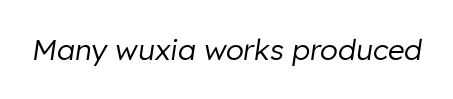
The image shows 29 px regular-weight type, italic (leaning right); set normal letter spacing, not underlined; low stroke contrast and a medium x-height.
